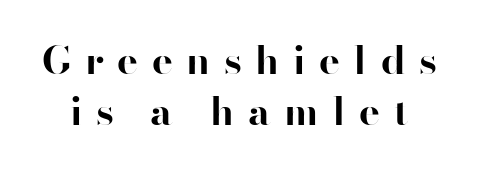
The image shows 39 px bold sans-serif type, upright; set normal line spacing (1.32x), unusually wide letter spacing (+0.35 em), not underlined; high stroke contrast and a small x-height.
